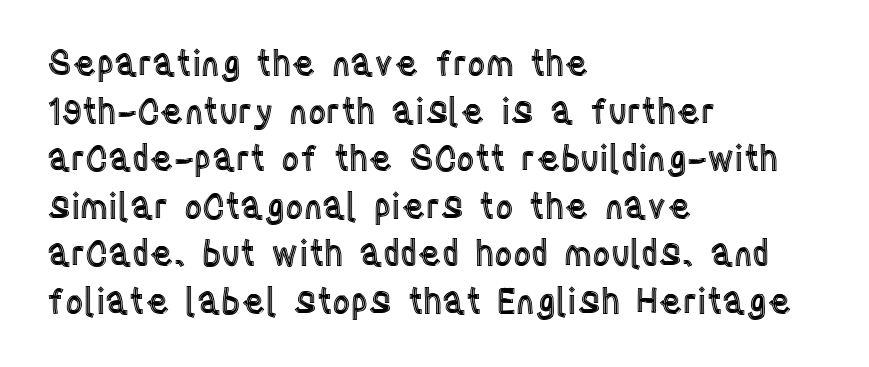
{"italic": "no", "width": "condensed", "x_height": "large", "monospaced": "no", "underline": "no", "align": "left", "line_spacing": "normal", "line_spacing_ratio": 1.36, "letter_spacing": "normal", "letter_spacing_em": 0.0, "glyph_px": 35}
